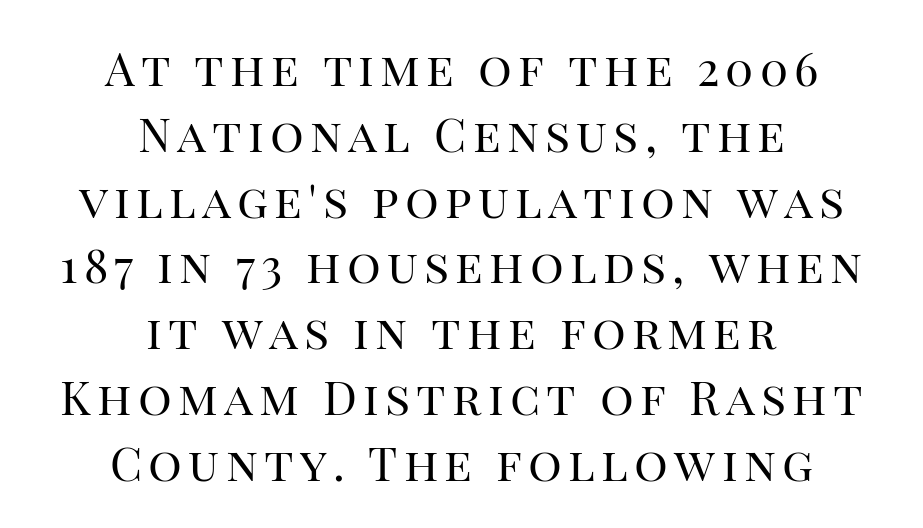
{"serif": "yes", "italic": "no", "bold": "no", "weight": "regular", "width": "normal", "stroke_contrast": "high", "x_height": "large", "monospaced": "no", "underline": "no", "align": "center", "line_spacing": "normal", "line_spacing_ratio": 1.4, "glyph_px": 47}
